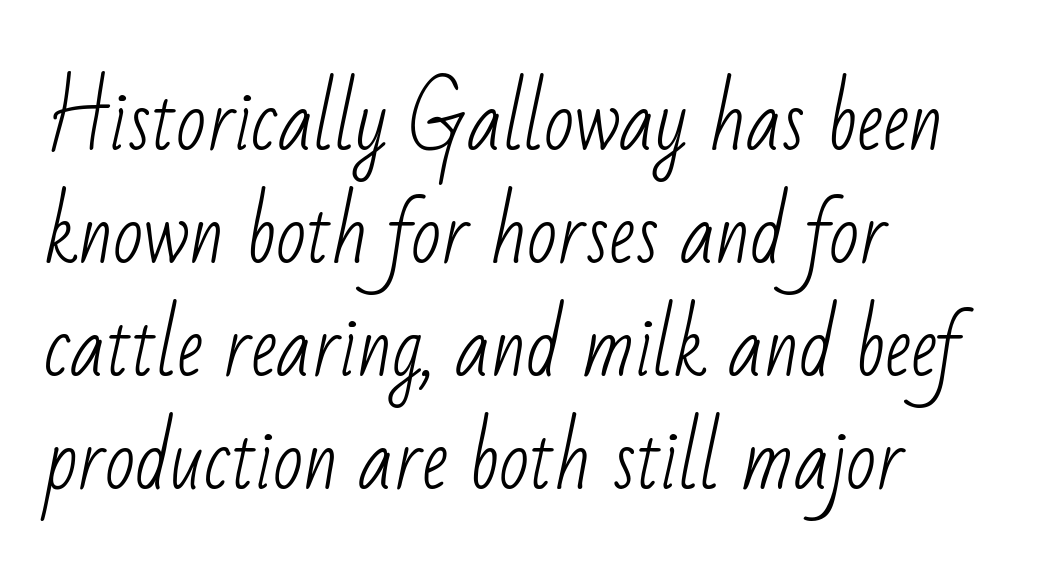
The characters display no serif detailing; their extremities are plain. These lines stack with their left ends in a neat column. Decoration check: the copy has no underline. Here the glyphs are tracked normally, forming tight word shapes. The typesetting does not lean heavy: it is not bold. Regular leading.
